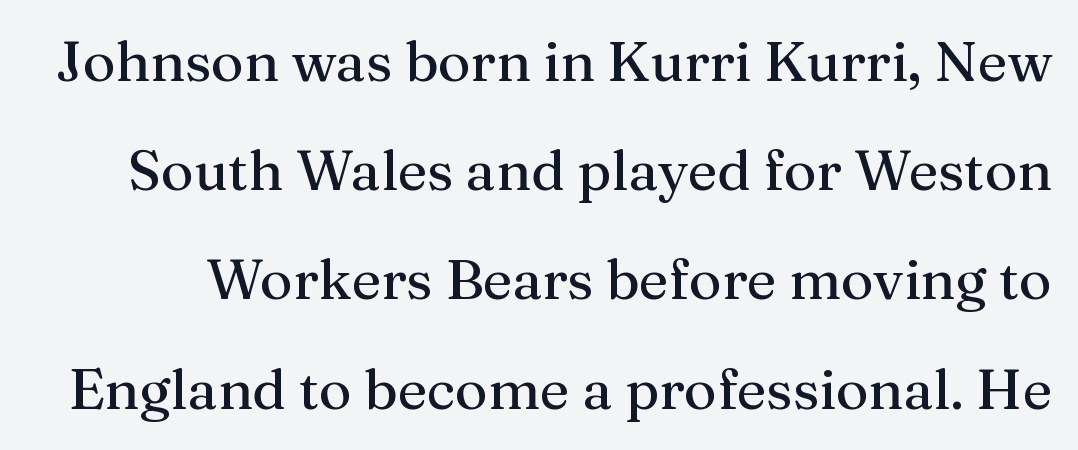
{"serif": "yes", "italic": "no", "width": "normal", "stroke_contrast": "medium", "x_height": "medium", "monospaced": "no", "underline": "no", "line_spacing": "loose", "line_spacing_ratio": 1.95, "letter_spacing": "normal", "letter_spacing_em": 0.0, "glyph_px": 56}
